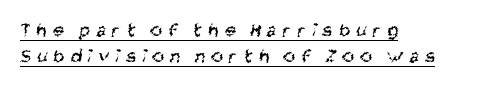
{"bold": "no", "underline": "yes", "align": "left", "line_spacing": "normal", "line_spacing_ratio": 1.29, "letter_spacing": "wide", "letter_spacing_em": 0.33, "glyph_px": 20}
